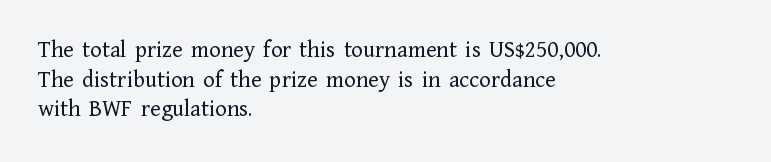
Q: Is the text bold? A: No.
Q: Is the text italic (slanted)? A: No, it is upright.
Q: Is the text underlined? A: No.
Q: How is the paragraph aligned? A: Left-aligned.
Q: Is the spacing between letters normal or unusually wide? A: Normal.
